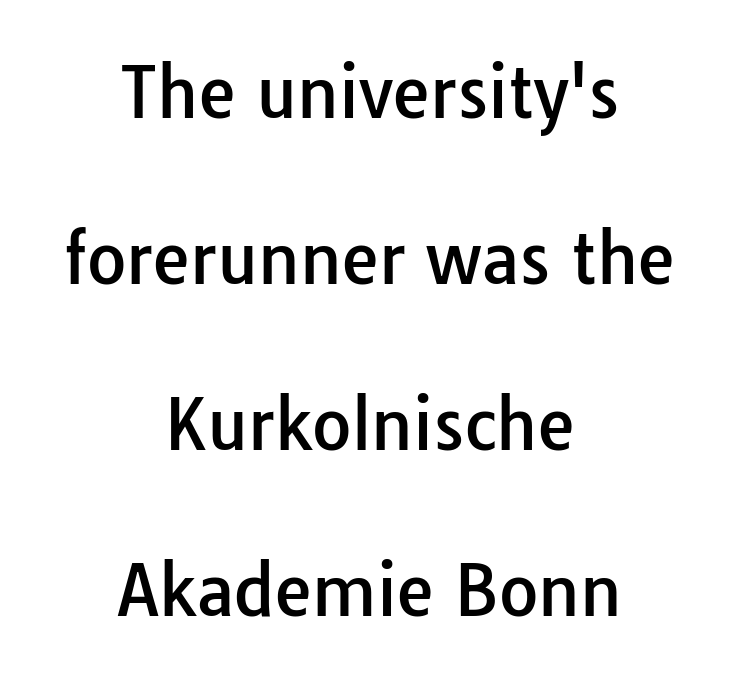
{"serif": "no", "italic": "no", "width": "normal", "stroke_contrast": "low", "x_height": "medium", "monospaced": "no", "underline": "no", "align": "center", "line_spacing": "loose", "line_spacing_ratio": 2.44, "letter_spacing": "normal", "letter_spacing_em": 0.0, "glyph_px": 68}
